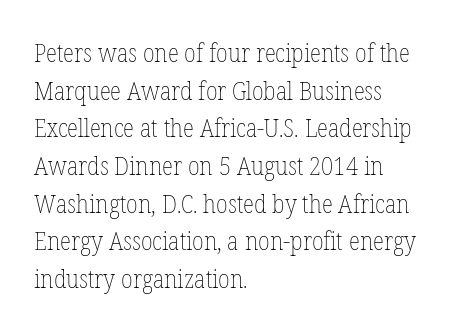
This sample is left-justified, so line endings fall wherever the words run out. Short note: letters normally spaced. These lines were composed using upright roman letters. Nothing heavy about these letters — not bold at all. The glyphs are unaccompanied by any horizontal stroke below them. Quick note: interline space is typical.
